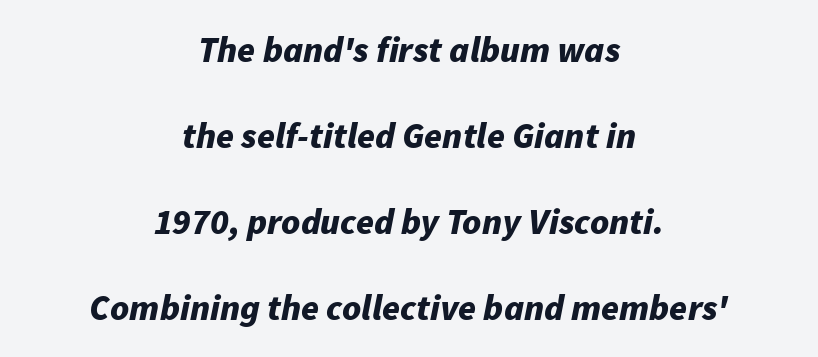
The image shows 36 px bold type, italic (leaning right); set centered, loose line spacing (2.39x), normal letter spacing, not underlined; low stroke contrast and a medium x-height.
